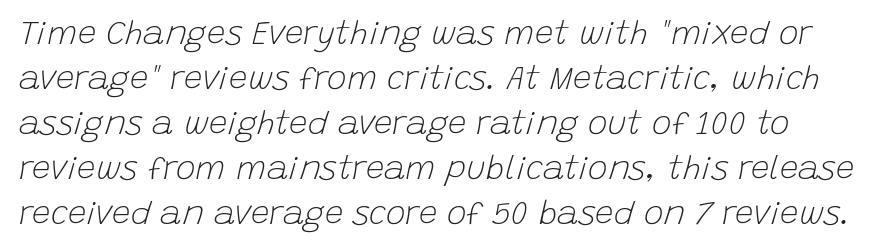
{"italic": "yes", "lean": "right", "slant_degrees": 15, "bold": "no", "weight": "light", "width": "normal", "stroke_contrast": "low", "x_height": "large", "monospaced": "no", "underline": "no", "line_spacing": "normal", "line_spacing_ratio": 1.36, "letter_spacing": "normal", "letter_spacing_em": 0.0, "glyph_px": 33}
